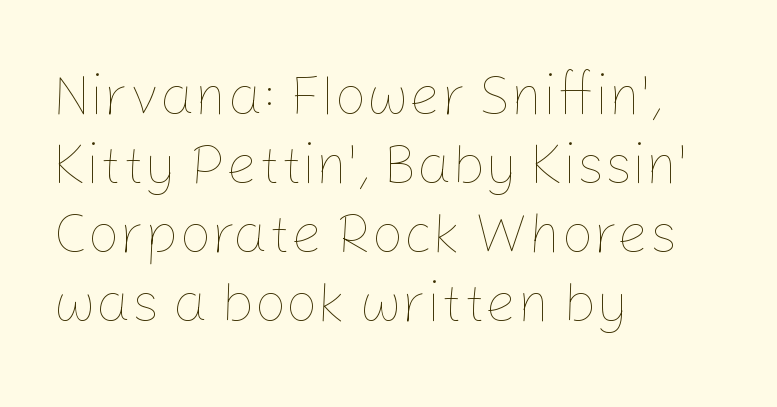
{"italic": "no", "bold": "no", "weight": "thin", "width": "normal", "stroke_contrast": "low", "x_height": "medium", "monospaced": "no", "underline": "no", "align": "left", "line_spacing_ratio": 1.23, "letter_spacing": "normal", "letter_spacing_em": 0.0, "glyph_px": 56}
